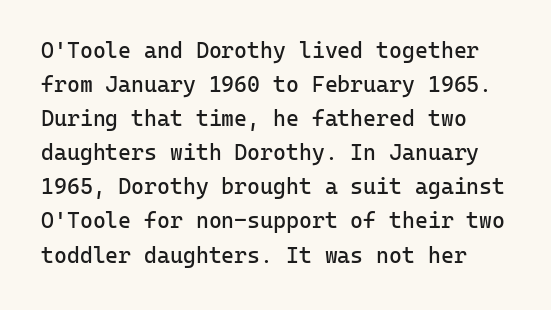
{"italic": "no", "bold": "no", "underline": "no", "line_spacing": "normal", "line_spacing_ratio": 1.55, "letter_spacing": "normal", "letter_spacing_em": 0.0, "glyph_px": 22}
